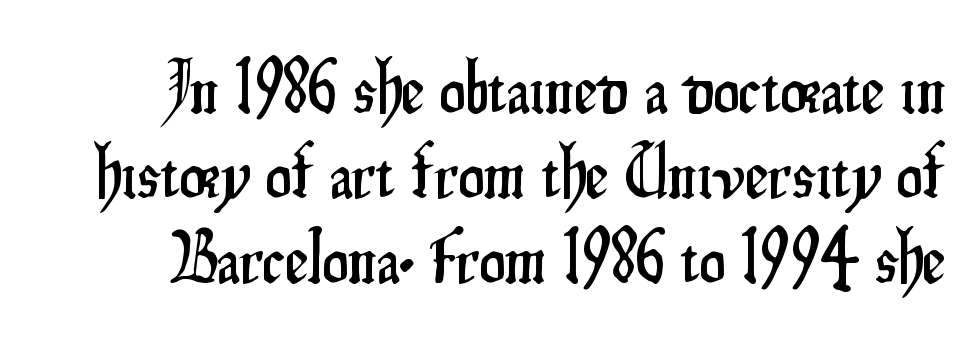
The image shows 74 px condensed sans-serif type, upright; set right-aligned, tight line spacing (1.15x), normal letter spacing, not underlined; low stroke contrast and a small x-height.
